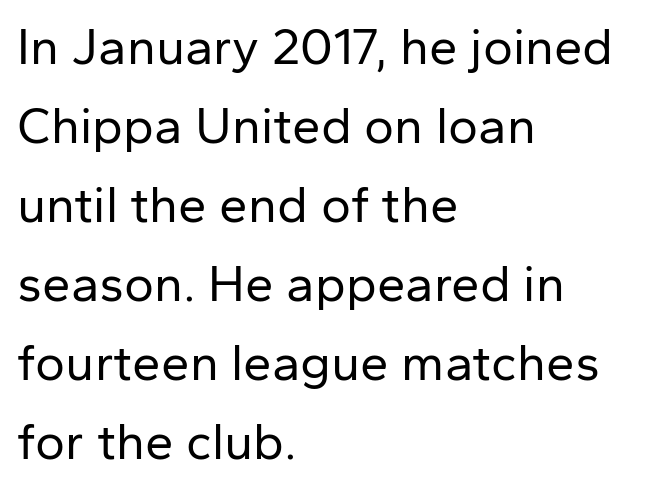
The passage shown has conventional tracking throughout. Where is the straight margin? On the left. Grotesque or geometric, the face here clearly has no serifs. One glance says typical: line gaps are just what's usual. The passage shown is typed in a proportional face where columns would drift. Check under the words: just untouched page.
